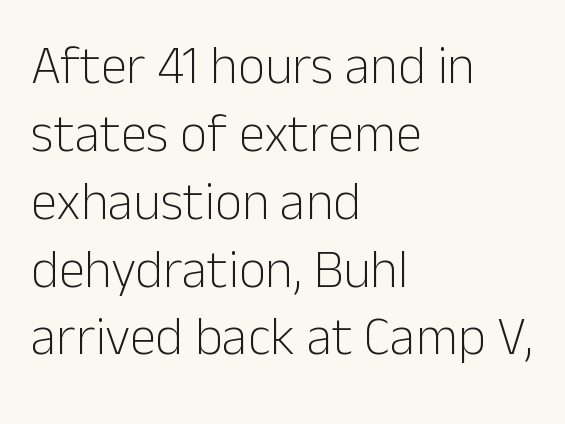
Every character sits straight up, as roman type does. This sample has the flowing, uneven cadence of proportional lettering. No extra ink here — the face is not bold. Plain, unruled lines of type. Tracking value appears to be zero — textbook default spacing. Evenly set lines give the paragraph a standard silhouette.
